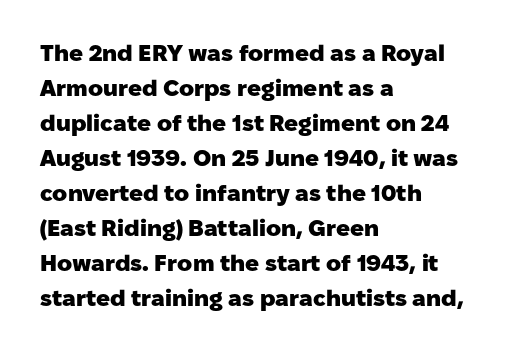
The image shows 23 px bold type, upright; set left-aligned, normal line spacing (1.52x), normal letter spacing, not underlined.
